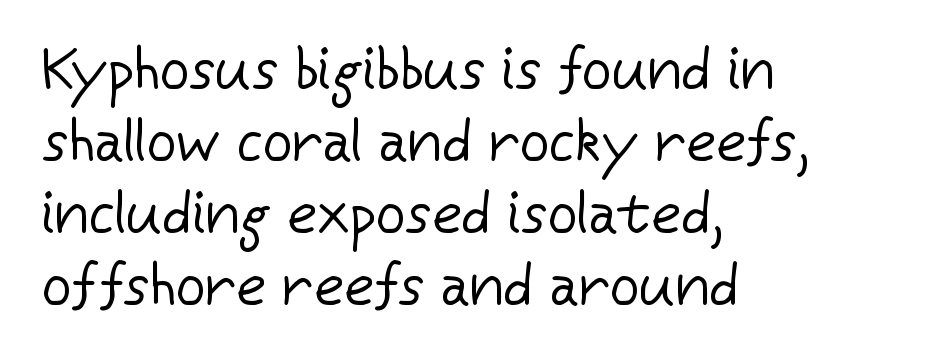
The image shows 58 px regular-weight sans-serif type, upright; set left-aligned, line spacing 1.24x, normal letter spacing, not underlined; low stroke contrast and a medium x-height.
